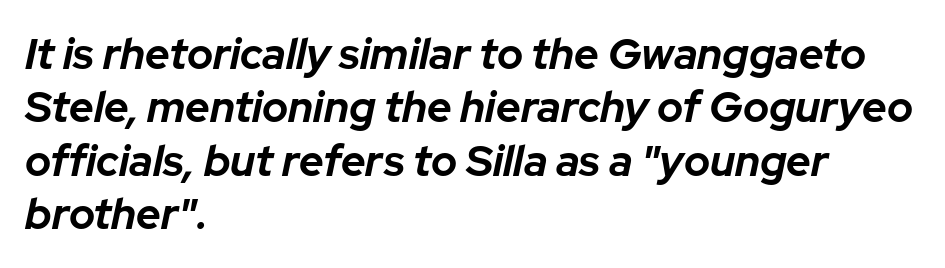
The image shows 43 px bold type, italic (leaning right); set left-aligned, line spacing 1.24x, normal letter spacing, not underlined; low stroke contrast and a medium x-height.
